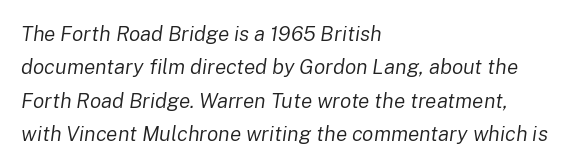
The image shows 21 px text type, italic (leaning right); set left-aligned, normal line spacing (1.59x), normal letter spacing, not underlined.
